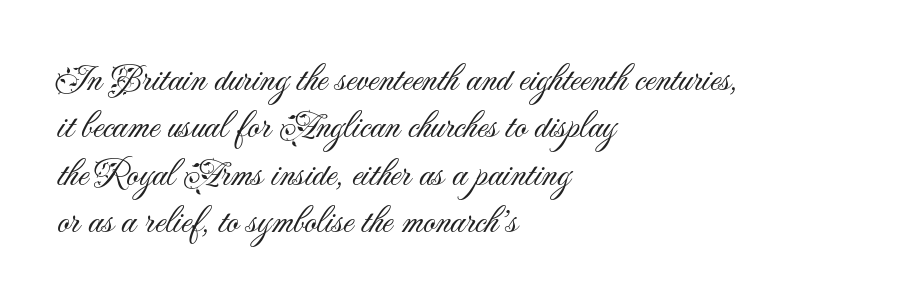
The image shows 38 px light sans-serif type; set left-aligned, normal line spacing (1.25x), normal letter spacing, not underlined; medium stroke contrast and a small x-height.
